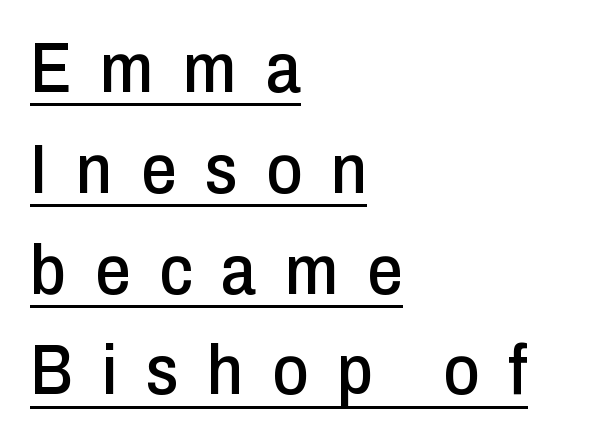
In terms of posture, this sample is upright. Someone cranked the tracking dial way up on this one. Looks like regular typesetting: each glyph gets only the width it needs. The lines are quadded left. A typesetter would label this face a sans. A normal amount of white space separates one row of letters from the next.
